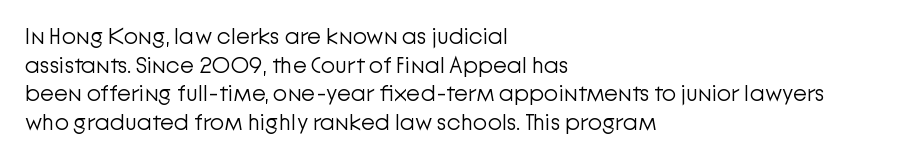
Q: Is the text bold? A: No.
Q: Is the text italic (slanted)? A: No, it is upright.
Q: Is the text underlined? A: No.
Q: How is the paragraph aligned? A: Left-aligned.
Q: Is the spacing between letters normal or unusually wide? A: Normal.
